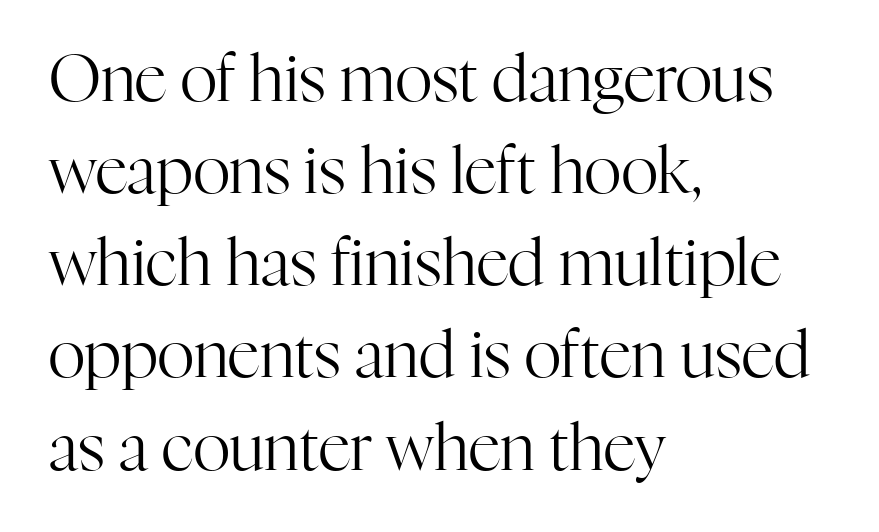
The image shows 64 px regular-weight serif type, upright; set left-aligned, normal line spacing (1.44x), normal letter spacing, not underlined; high stroke contrast and a medium x-height.
